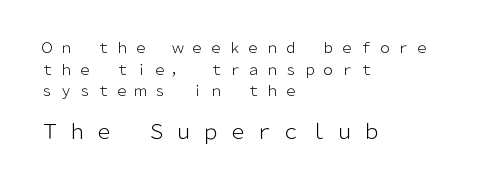
{"italic": "no", "bold": "no", "underline": "no", "align": "left", "line_spacing": "normal", "line_spacing_ratio": 1.55, "letter_spacing": "wide", "letter_spacing_em": 0.34, "larger_block": "second", "size_ratio": 1.43, "glyph_px": 20}
